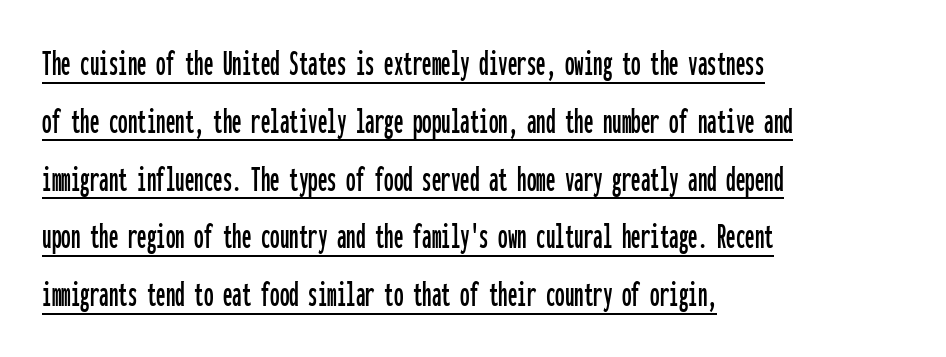
{"serif": "no", "italic": "no", "width": "condensed", "stroke_contrast": "low", "x_height": "medium", "monospaced": "yes", "underline": "yes", "align": "left", "line_spacing": "normal", "line_spacing_ratio": 1.52, "letter_spacing": "normal", "letter_spacing_em": 0.0, "glyph_px": 38}
